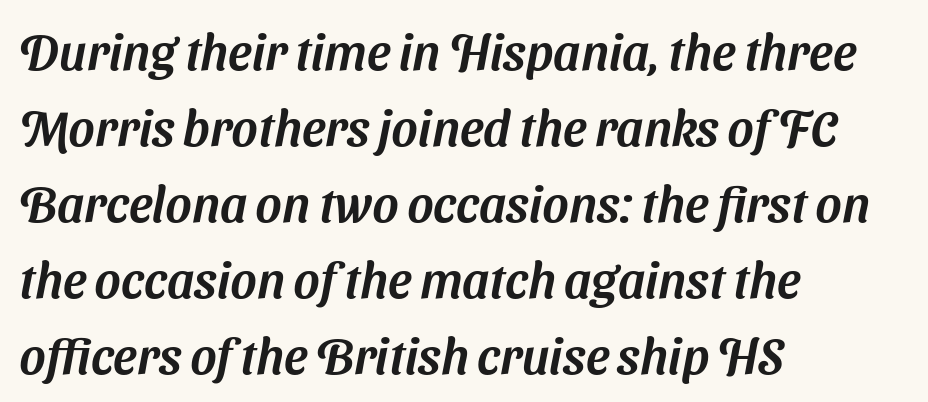
{"serif": "no", "width": "normal", "stroke_contrast": "medium", "x_height": "medium", "monospaced": "no", "underline": "no", "align": "left", "line_spacing": "normal", "line_spacing_ratio": 1.52, "letter_spacing": "normal", "letter_spacing_em": 0.0, "glyph_px": 50}
